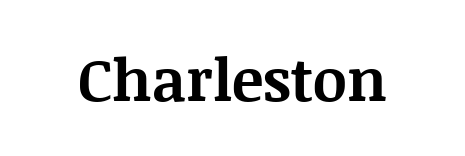
The image shows 59 px bold serif type, upright; set normal letter spacing, not underlined; medium stroke contrast and a large x-height.
